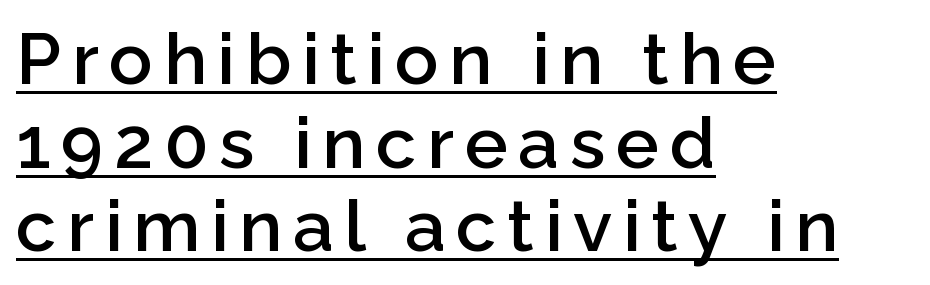
Caption: semibold face, moderately heavy strokes. The paragraph shown leans on its left margin. Each letter keeps its own natural width here, so spacing adapts to shape. These lines were composed using upright roman letters.
